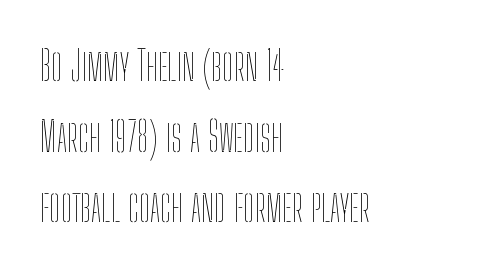
{"italic": "no", "bold": "no", "weight": "thin", "width": "condensed", "stroke_contrast": "low", "x_height": "medium", "monospaced": "no", "underline": "no", "align": "left", "line_spacing_ratio": 1.72, "letter_spacing": "normal", "letter_spacing_em": 0.0, "glyph_px": 41}
